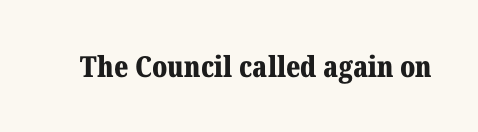
Q: Is the text bold? A: Yes.
Q: Is the text italic (slanted)? A: No, it is upright.
Q: Is the typeface a serif or a sans-serif typeface? A: Serif.
Q: Is the text underlined? A: No.
Q: Is the spacing between letters normal or unusually wide? A: Normal.
Q: Width (condensed, normal, or wide)? A: Normal.
Q: Stroke contrast? A: Medium.
Q: x-height? A: Medium.
Q: Monospaced? A: No.
